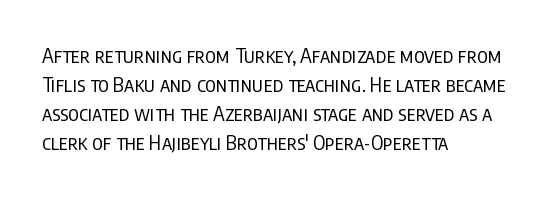
The image shows 20 px text type, upright; set left-aligned, normal line spacing (1.45x), normal letter spacing, not underlined.
